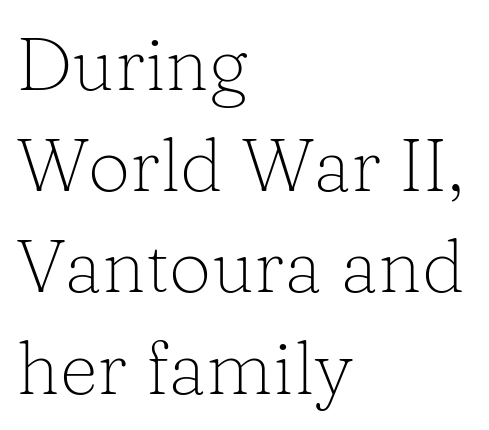
{"serif": "yes", "italic": "no", "bold": "no", "weight": "light", "width": "normal", "stroke_contrast": "low", "x_height": "medium", "monospaced": "no", "underline": "no", "align": "left", "line_spacing": "normal", "line_spacing_ratio": 1.35, "letter_spacing": "normal", "letter_spacing_em": 0.0, "glyph_px": 75}
